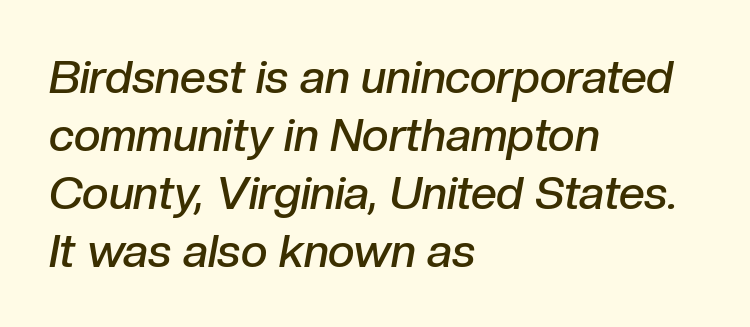
Q: Is the text bold? A: Semi-bold.
Q: Is the text italic (slanted)? A: Yes, it leans right by about 10 degrees.
Q: Is the text underlined? A: No.
Q: How is the paragraph aligned? A: Left-aligned.
Q: Is the spacing between letters normal or unusually wide? A: Normal.
Q: Is the spacing between lines tight, normal or loose? A: Normal.
Q: Width (condensed, normal, or wide)? A: Normal.
Q: Stroke contrast? A: Low.
Q: x-height? A: Medium.
Q: Monospaced? A: No.
